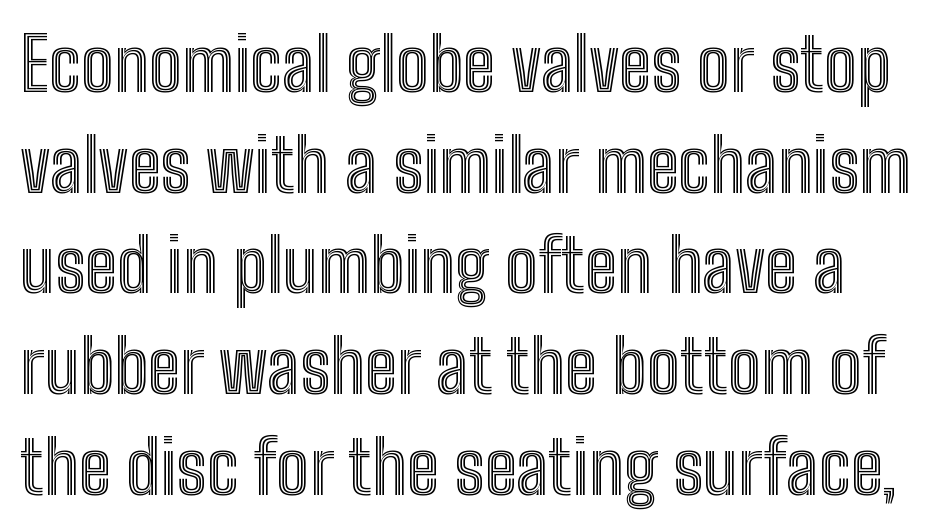
The image shows 73 px condensed type, upright; set normal line spacing (1.38x), normal letter spacing, not underlined; a medium x-height.
